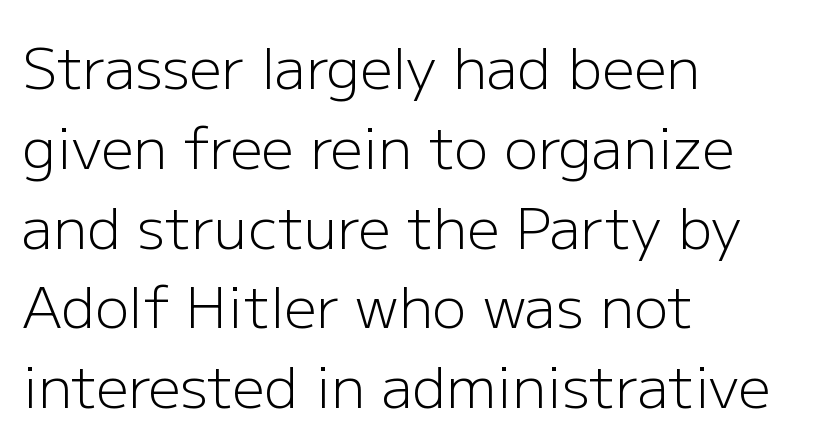
A quiet, ordinary-to-light weight characterises the typeface. The vertical gap from one line to the next is medium. The ragged edge is on the right, which tells us the setting is flush left. Here the glyphs are tracked normally, forming tight word shapes.
